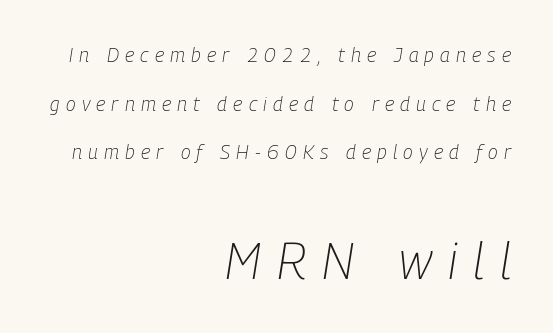
{"italic": "yes", "lean": "right", "slant_degrees": 9, "bold": "no", "weight": "light", "width": "condensed", "stroke_contrast": "low", "x_height": "medium", "monospaced": "no", "underline": "no", "align": "right", "line_spacing": "loose", "line_spacing_ratio": 2.43, "letter_spacing": "wide", "letter_spacing_em": 0.31, "larger_block": "second", "size_ratio": 2.55, "glyph_px": 51}
